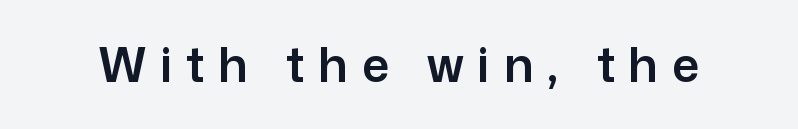
Q: Is the text italic (slanted)? A: No, it is upright.
Q: Is the typeface a serif or a sans-serif typeface? A: Sans-serif.
Q: Is the text underlined? A: No.
Q: Is the spacing between letters normal or unusually wide? A: Unusually wide.
Q: Width (condensed, normal, or wide)? A: Normal.
Q: Stroke contrast? A: Low.
Q: x-height? A: Medium.
Q: Monospaced? A: No.
